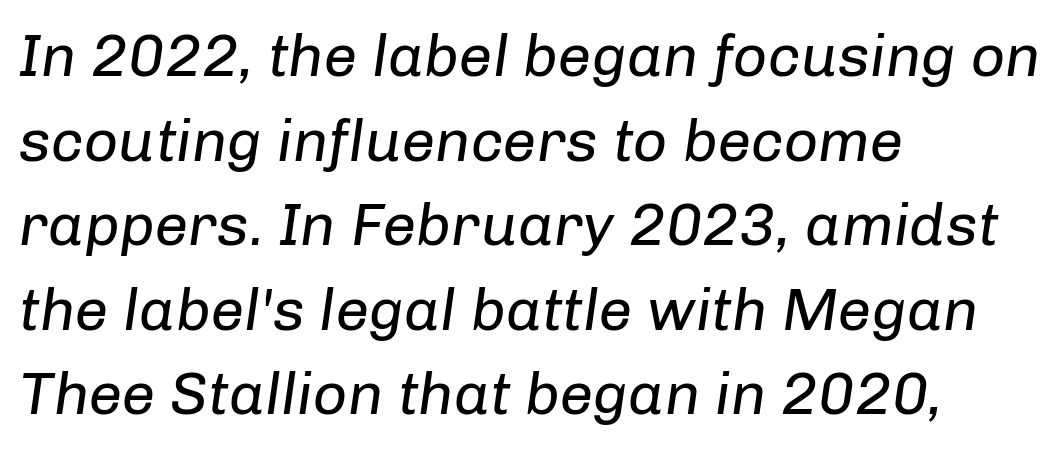
{"italic": "yes", "lean": "right", "slant_degrees": 8, "bold": "no", "weight": "regular", "width": "normal", "stroke_contrast": "low", "x_height": "medium", "monospaced": "no", "underline": "no", "align": "left", "line_spacing": "normal", "line_spacing_ratio": 1.41, "letter_spacing": "normal", "letter_spacing_em": 0.0, "glyph_px": 60}
